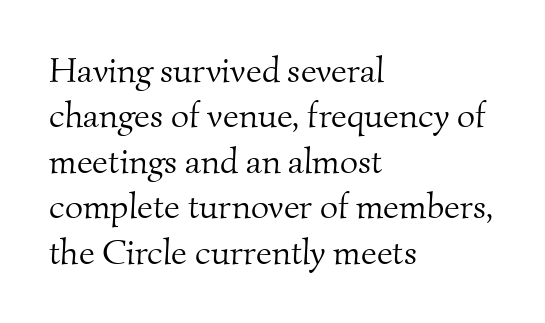
{"serif": "yes", "bold": "no", "weight": "light", "width": "normal", "stroke_contrast": "medium", "x_height": "small", "monospaced": "no", "underline": "no", "align": "left", "line_spacing": "normal", "line_spacing_ratio": 1.3, "letter_spacing": "normal", "letter_spacing_em": 0.0, "glyph_px": 35}
